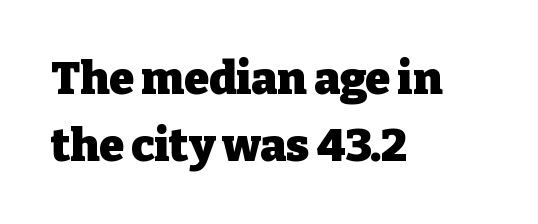
{"serif": "yes", "italic": "no", "bold": "yes", "weight": "heavy", "width": "normal", "stroke_contrast": "low", "x_height": "medium", "monospaced": "no", "underline": "no", "align": "left", "line_spacing": "normal", "line_spacing_ratio": 1.48, "letter_spacing": "normal", "letter_spacing_em": 0.0, "glyph_px": 45}
